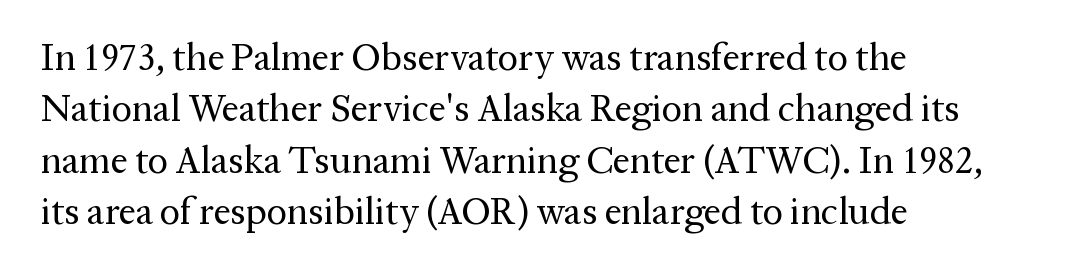
The image shows 38 px regular-weight serif type, upright; set left-aligned, normal line spacing (1.35x), normal letter spacing, not underlined; medium stroke contrast and a medium x-height.
